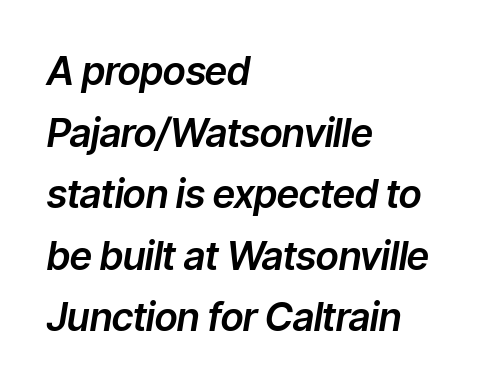
{"italic": "yes", "lean": "right", "slant_degrees": 9, "width": "normal", "stroke_contrast": "low", "x_height": "medium", "monospaced": "no", "underline": "no", "align": "left", "line_spacing": "normal", "line_spacing_ratio": 1.58, "letter_spacing": "normal", "letter_spacing_em": 0.0, "glyph_px": 39}
